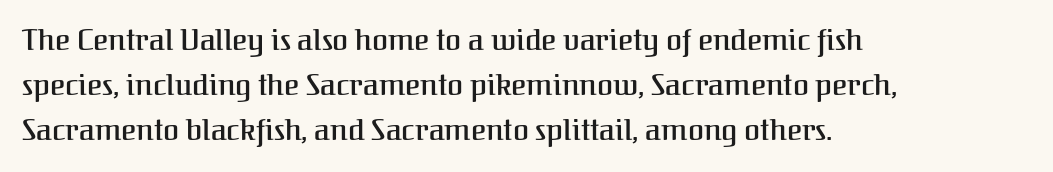
In terms of leading, this rendering sits right in the middle. Compared with typical body copy, the letter spacing here is the same. Ascenders rise straight up at ninety degrees. A bare baseline throughout the passage.
